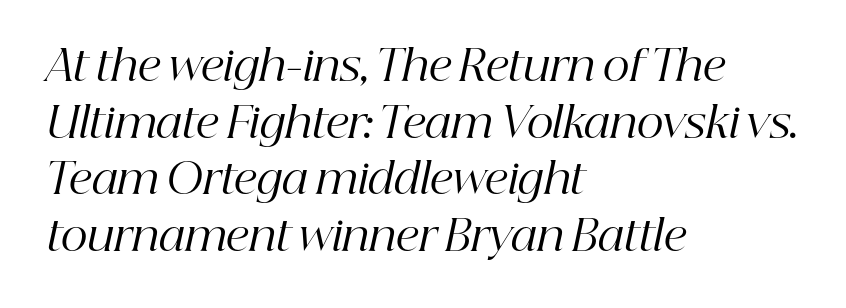
Letter spacing: default. Here the designer chose a conventional face with non-uniform glyph widths. Is the type heavy? It reads as light-to-regular instead. Compared with typical paragraphs, the rows here are spaced about the same.
